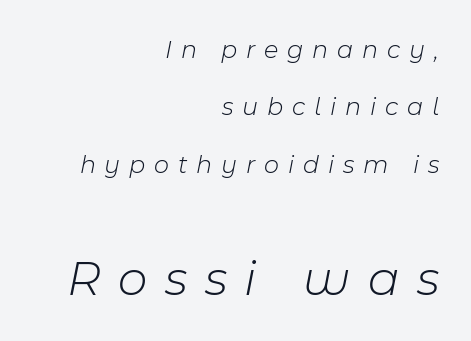
Q: Is the text bold? A: No.
Q: Is the text italic (slanted)? A: Yes, it leans right by about 11 degrees.
Q: Is the text underlined? A: No.
Q: How is the paragraph aligned? A: Right-aligned.
Q: Is the spacing between letters normal or unusually wide? A: Unusually wide.
Q: Is the spacing between lines tight, normal or loose? A: Loose.
Q: Which block of text is set in a larger size, the first (top) or the second (bottom)? A: The second (bottom) one.
Q: Width (condensed, normal, or wide)? A: Normal.
Q: Stroke contrast? A: Low.
Q: x-height? A: Medium.
Q: Monospaced? A: No.
